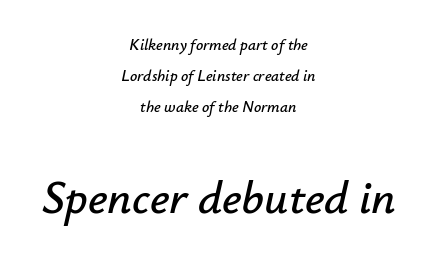
The passage shown begins with its smaller block and ends with its larger one. Descenders are the only things crossing below the line. Reading down the block, each line starts at a different indent, mirrored at its end. Tall strokes in this sample are angled rather than plumb. Standard letterfit; no display-style spreading of the glyphs.
